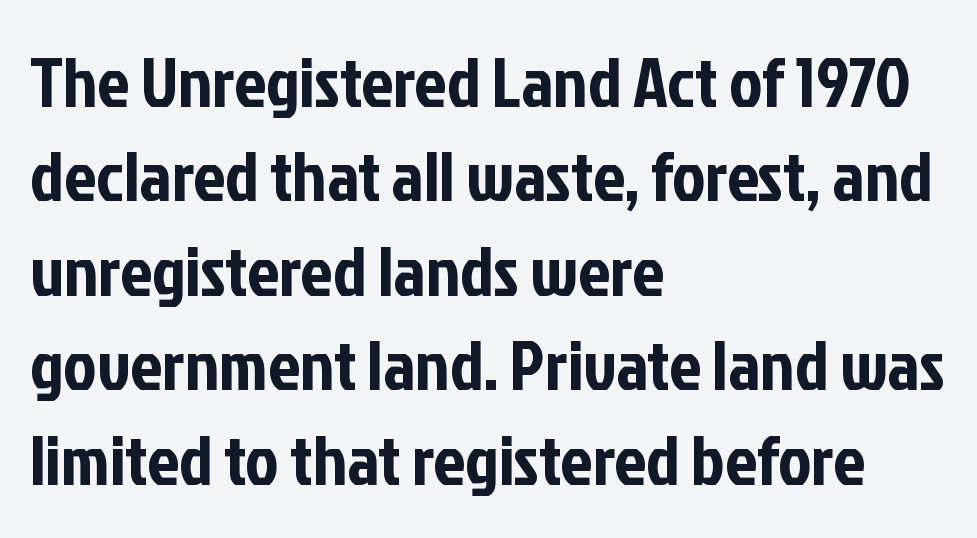
{"serif": "no", "italic": "no", "width": "condensed", "stroke_contrast": "low", "x_height": "medium", "monospaced": "no", "underline": "no", "align": "left", "line_spacing": "normal", "line_spacing_ratio": 1.33, "letter_spacing": "normal", "letter_spacing_em": 0.0, "glyph_px": 71}
